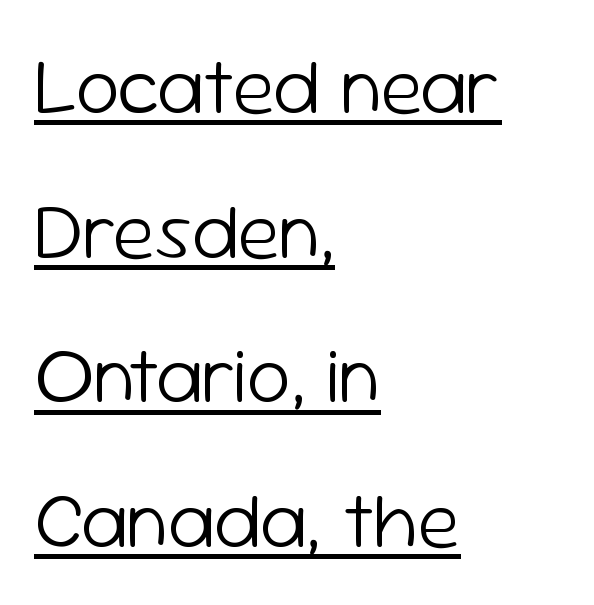
{"serif": "no", "italic": "no", "bold": "no", "weight": "light", "width": "normal", "stroke_contrast": "low", "x_height": "medium", "monospaced": "no", "underline": "yes", "align": "left", "line_spacing_ratio": 1.83, "letter_spacing": "normal", "letter_spacing_em": 0.0, "glyph_px": 79}
